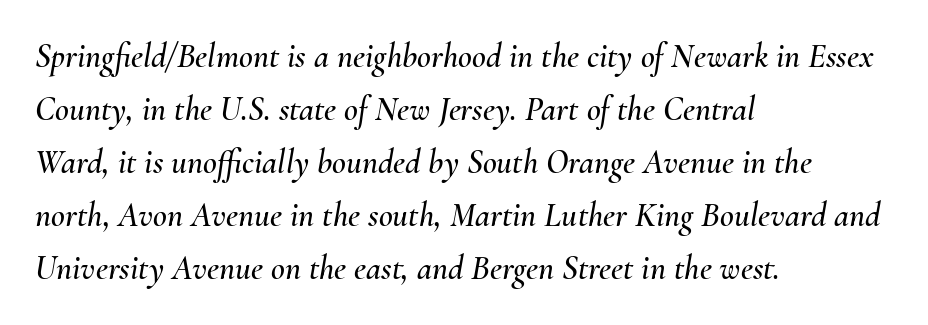
The image shows 34 px text type, italic (leaning right); set left-aligned, normal line spacing (1.56x), normal letter spacing, not underlined; medium stroke contrast and a small x-height.
